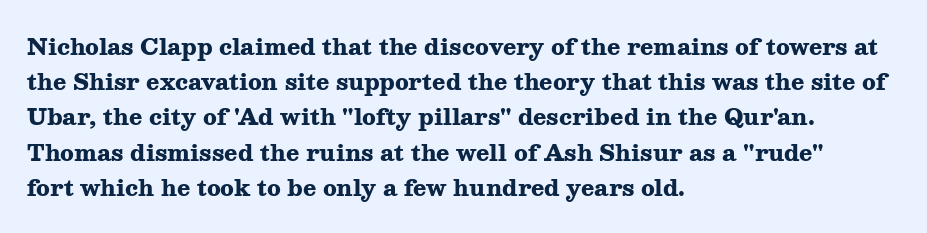
The image shows 22 px bold type, upright; set left-aligned, normal line spacing (1.6x), normal letter spacing, not underlined.
